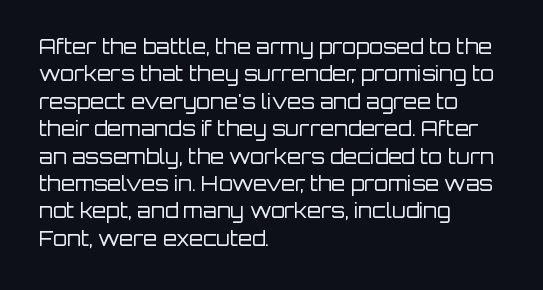
Q: Is the text bold? A: No.
Q: Is the text italic (slanted)? A: No, it is upright.
Q: Is the text underlined? A: No.
Q: How is the paragraph aligned? A: Left-aligned.
Q: Is the spacing between letters normal or unusually wide? A: Normal.
Q: Is the spacing between lines tight, normal or loose? A: Normal.
